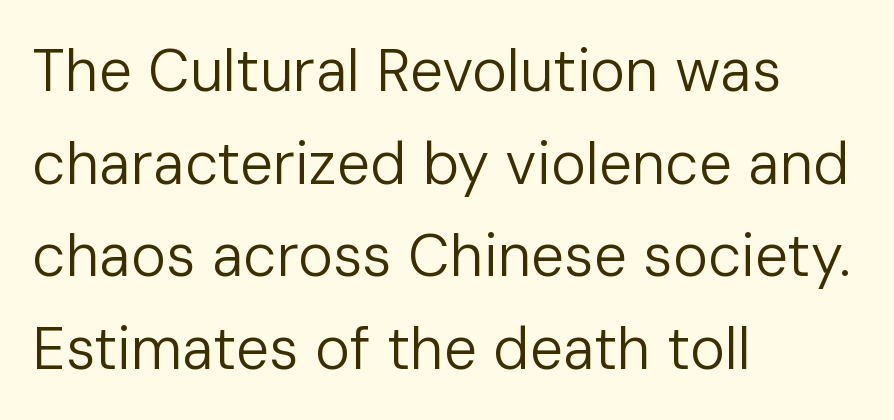
The image shows 59 px regular-weight sans-serif type, upright; set left-aligned, normal line spacing (1.57x), normal letter spacing, not underlined; low stroke contrast and a medium x-height.
